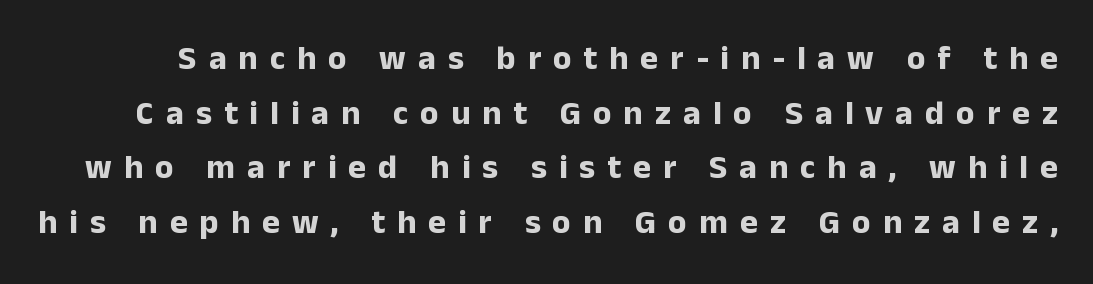
The face used here is proportionally spaced, like ordinary book or web type. The tracking jumps out immediately: characters are airy and widely separated. Every letter is thick-stroked: bold, no question. Upright lettering throughout.
